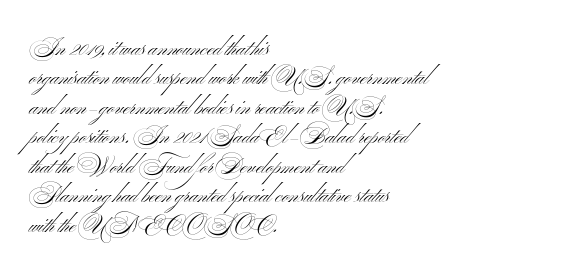
Q: Is the text bold? A: No.
Q: Is the text italic (slanted)? A: Yes.
Q: Is the text underlined? A: No.
Q: How is the paragraph aligned? A: Left-aligned.
Q: Is the spacing between letters normal or unusually wide? A: Normal.
Q: Is the spacing between lines tight, normal or loose? A: Normal.
